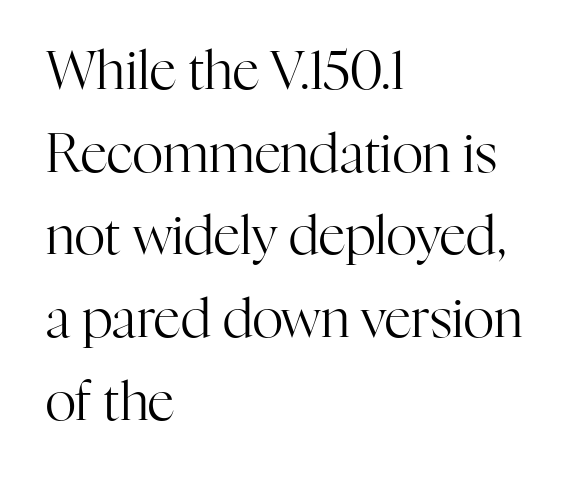
The image shows 53 px regular-weight serif type, upright; set left-aligned, normal line spacing (1.56x), normal letter spacing, not underlined; high stroke contrast and a medium x-height.
